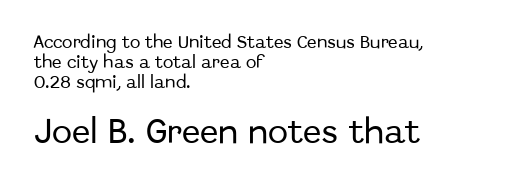
Q: Is the text italic (slanted)? A: No, it is upright.
Q: Is the text underlined? A: No.
Q: How is the paragraph aligned? A: Left-aligned.
Q: Is the spacing between letters normal or unusually wide? A: Normal.
Q: Is the spacing between lines tight, normal or loose? A: Normal.
Q: Which block of text is set in a larger size, the first (top) or the second (bottom)? A: The second (bottom) one.
